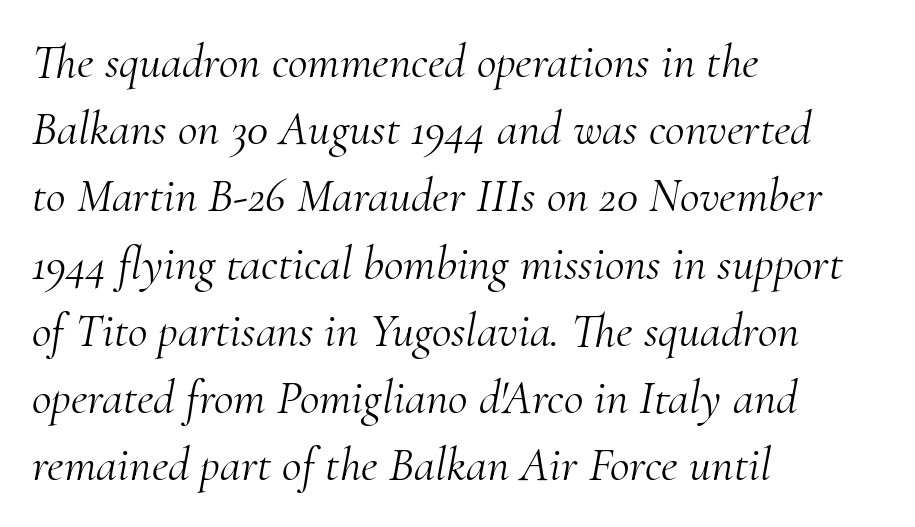
Q: Is the text bold? A: No.
Q: Is the text italic (slanted)? A: Yes, it leans right by about 10 degrees.
Q: Is the typeface a serif or a sans-serif typeface? A: Serif.
Q: Is the text underlined? A: No.
Q: How is the paragraph aligned? A: Left-aligned.
Q: Is the spacing between letters normal or unusually wide? A: Normal.
Q: Is the spacing between lines tight, normal or loose? A: Normal.
Q: Width (condensed, normal, or wide)? A: Normal.
Q: Stroke contrast? A: Medium.
Q: x-height? A: Small.
Q: Monospaced? A: No.
